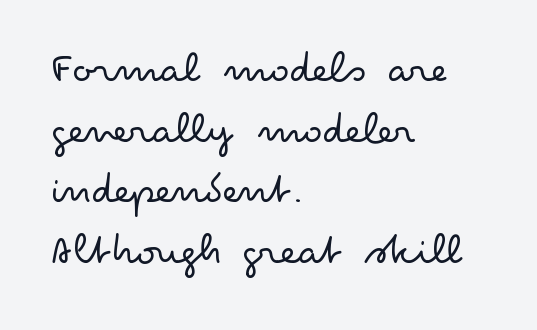
{"serif": "no", "italic": "no", "bold": "no", "weight": "light", "width": "wide", "stroke_contrast": "low", "x_height": "small", "monospaced": "no", "underline": "no", "align": "left", "line_spacing": "normal", "line_spacing_ratio": 1.38, "letter_spacing": "normal", "letter_spacing_em": 0.0, "glyph_px": 44}
